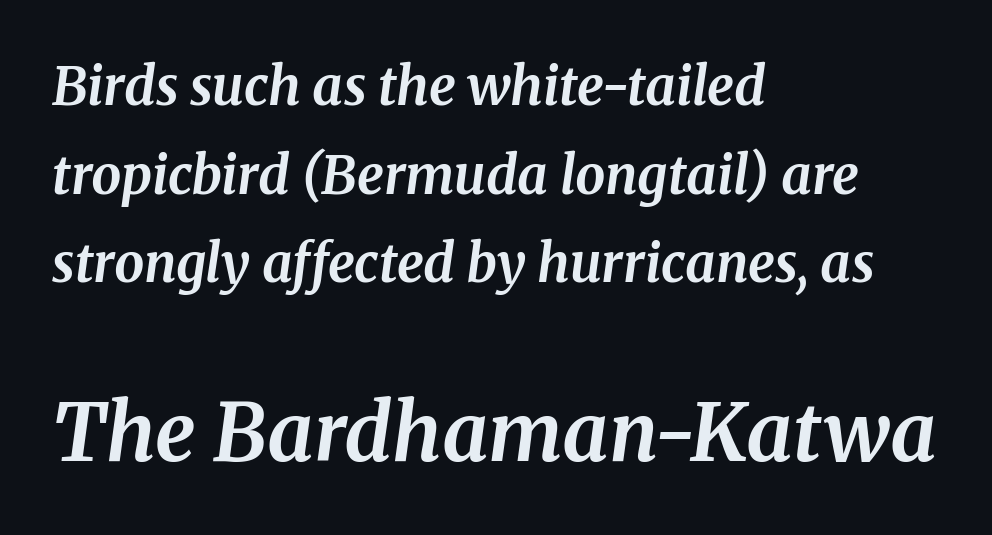
Q: Is the text bold? A: Yes.
Q: Is the text italic (slanted)? A: Yes, it leans right by about 8 degrees.
Q: Is the typeface a serif or a sans-serif typeface? A: Serif.
Q: Is the text underlined? A: No.
Q: How is the paragraph aligned? A: Left-aligned.
Q: Is the spacing between letters normal or unusually wide? A: Normal.
Q: Is the spacing between lines tight, normal or loose? A: Normal.
Q: Which block of text is set in a larger size, the first (top) or the second (bottom)? A: The second (bottom) one.
Q: Width (condensed, normal, or wide)? A: Normal.
Q: Stroke contrast? A: Medium.
Q: x-height? A: Medium.
Q: Monospaced? A: No.
